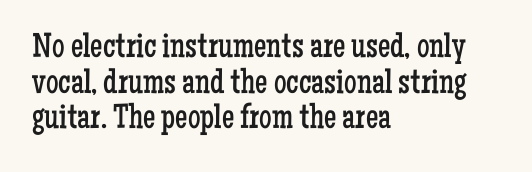
Q: Is the text bold? A: No.
Q: Is the text italic (slanted)? A: No, it is upright.
Q: Is the typeface a serif or a sans-serif typeface? A: Serif.
Q: Is the text underlined? A: No.
Q: How is the paragraph aligned? A: Left-aligned.
Q: Is the spacing between letters normal or unusually wide? A: Normal.
Q: Is the spacing between lines tight, normal or loose? A: Tight.
Q: Width (condensed, normal, or wide)? A: Condensed.
Q: Stroke contrast? A: Low.
Q: x-height? A: Medium.
Q: Monospaced? A: No.
